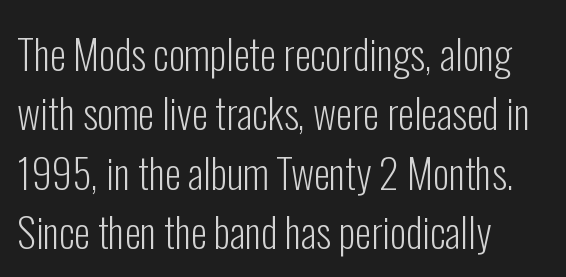
The horizontal fit of the characters is conventional and even. Quick note: not italic, upright. Are there feet on the stems? There aren't — it's a sans. A typesetter would call this proportional, since set widths differ per character.
